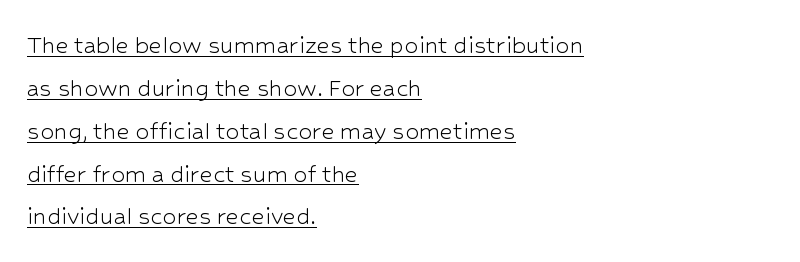
Here the glyphs are tracked normally, forming tight word shapes. A roman cut, with each character standing at attention. In terms of leading, this rendering sits right in the middle. Is this a heavy cut? Hardly; it is regular or lighter. Looks like regular typesetting: each glyph gets only the width it needs. A baseline rule has been typeset under these characters.
